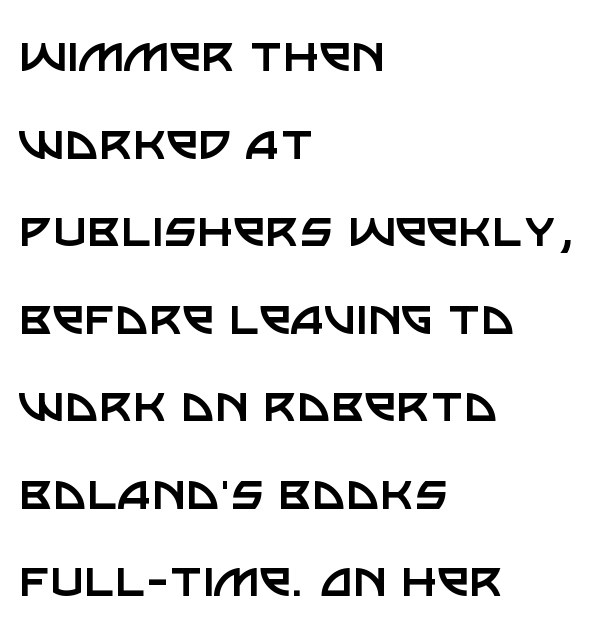
The image shows 58 px regular-weight sans-serif type, upright; set left-aligned, normal line spacing (1.51x), normal letter spacing, not underlined; low stroke contrast and a large x-height.
